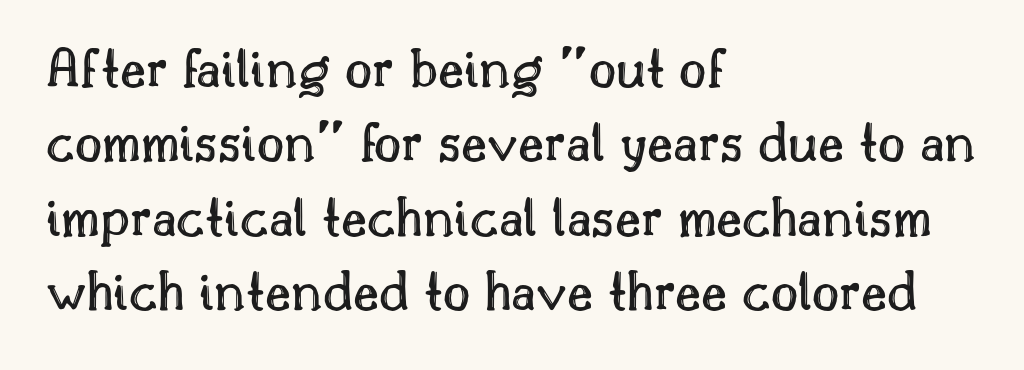
Glance below the letters and you will spot only blank space. The text block is weighted toward the left margin, trailing off unevenly rightward. A typesetter would call this leading conventional body-copy spacing. This is the regular roman posture of the typeface.
